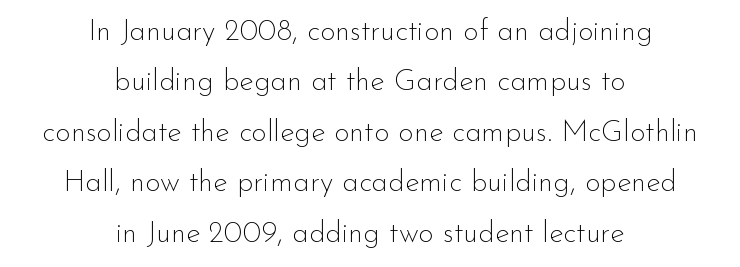
Each row of text sits above clean, open space. The letterforms sit at book weight or below. Centered paragraph, ragged on both sides. Glyph-to-glyph distance matches everyday printed text. Nope, not italic — everything's standing straight. Notice how descenders clear the ascenders below comfortably — that's standard leading.
